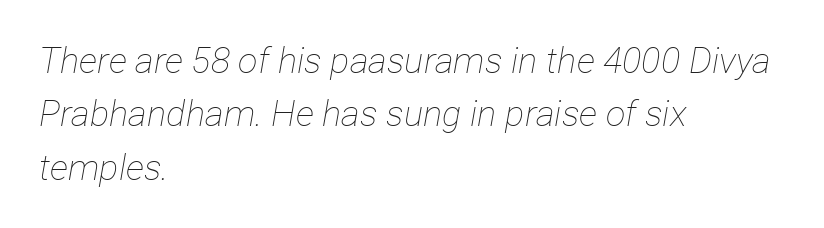
Q: Is the text bold? A: No.
Q: Is the text italic (slanted)? A: Yes, it leans right by about 12 degrees.
Q: Is the text underlined? A: No.
Q: How is the paragraph aligned? A: Left-aligned.
Q: Is the spacing between letters normal or unusually wide? A: Normal.
Q: Is the spacing between lines tight, normal or loose? A: Normal.
Q: Width (condensed, normal, or wide)? A: Condensed.
Q: Stroke contrast? A: Low.
Q: x-height? A: Medium.
Q: Monospaced? A: No.
